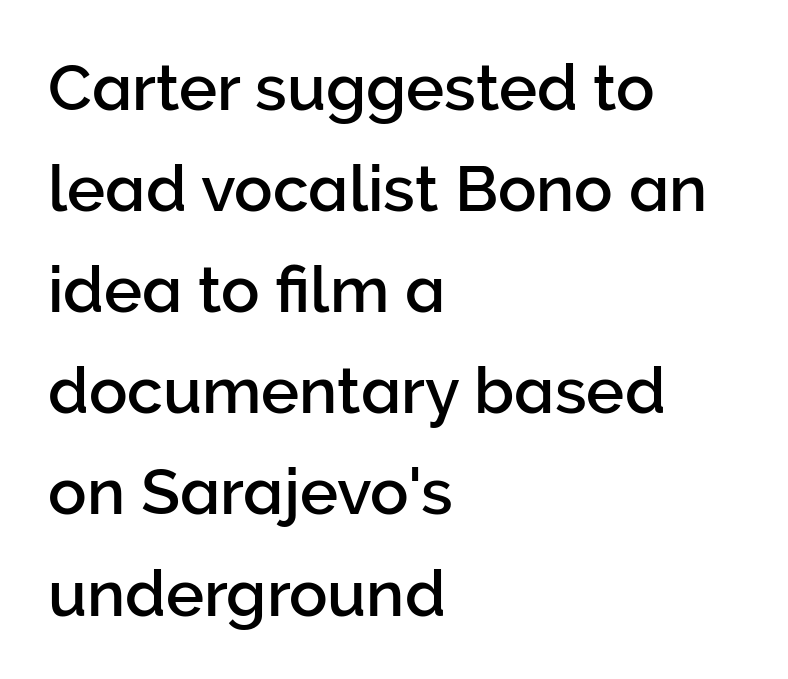
Q: Is the text italic (slanted)? A: No, it is upright.
Q: Is the typeface a serif or a sans-serif typeface? A: Sans-serif.
Q: Is the text underlined? A: No.
Q: How is the paragraph aligned? A: Left-aligned.
Q: Is the spacing between letters normal or unusually wide? A: Normal.
Q: Is the spacing between lines tight, normal or loose? A: Normal.
Q: Width (condensed, normal, or wide)? A: Normal.
Q: Stroke contrast? A: Low.
Q: x-height? A: Medium.
Q: Monospaced? A: No.
